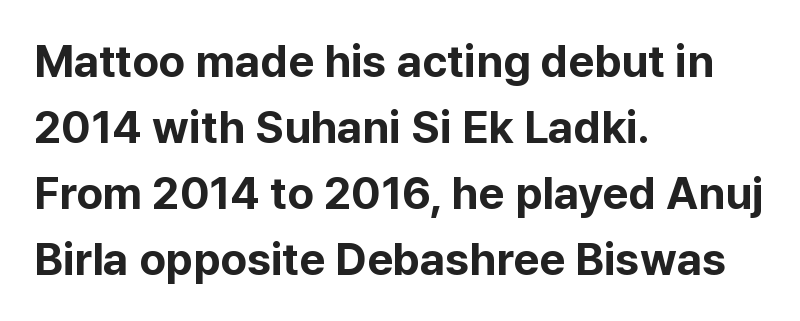
The image shows 45 px bold sans-serif type, upright; set left-aligned, normal line spacing (1.47x), normal letter spacing, not underlined; low stroke contrast and a medium x-height.
